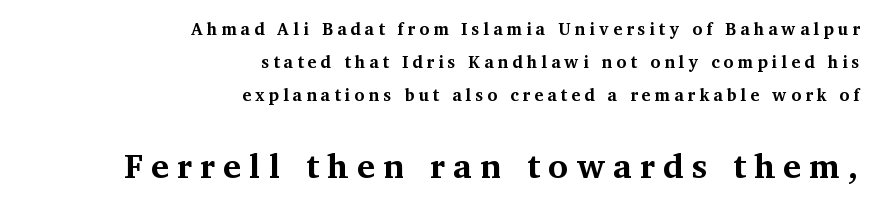
Leading is clearly above the norm, producing a sparse column. The designer gave the closing block more size than the opening block. A roman cut, with each character standing at attention. Check where the strokes stop: tiny serifs finish them off. Check the space under the baseline: it is left empty. The ragged edge is on the left, which tells us the setting is flush right.
